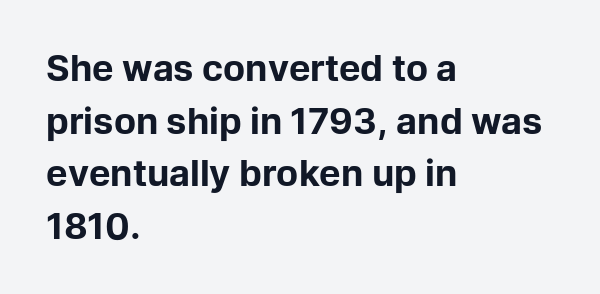
Q: Is the text bold? A: Yes.
Q: Is the text italic (slanted)? A: No, it is upright.
Q: Is the typeface a serif or a sans-serif typeface? A: Sans-serif.
Q: Is the text underlined? A: No.
Q: How is the paragraph aligned? A: Left-aligned.
Q: Is the spacing between letters normal or unusually wide? A: Normal.
Q: Is the spacing between lines tight, normal or loose? A: Normal.
Q: Width (condensed, normal, or wide)? A: Normal.
Q: Stroke contrast? A: Low.
Q: x-height? A: Medium.
Q: Monospaced? A: No.
